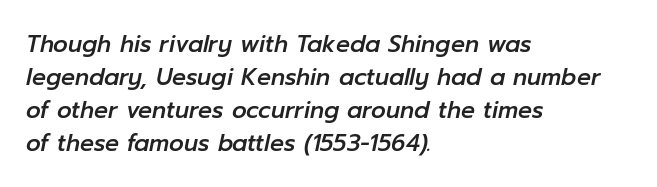
The image shows 23 px text type, italic (leaning right); set left-aligned, normal line spacing (1.43x), normal letter spacing, not underlined.
